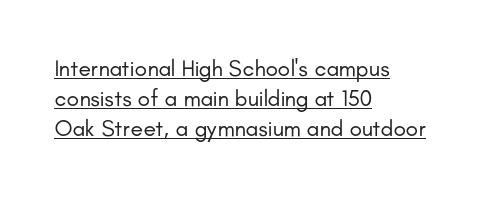
Stems and bowls with no extra thickness — not bold. Look at the tracking — it's just the regular setting, nothing added. What decoration does the sample have? An underline. No italicization has been applied; the sample stays upright. Reading down the column, the eye jumps a familiar distance to each next line. These lines stack with their left ends in a neat column.
